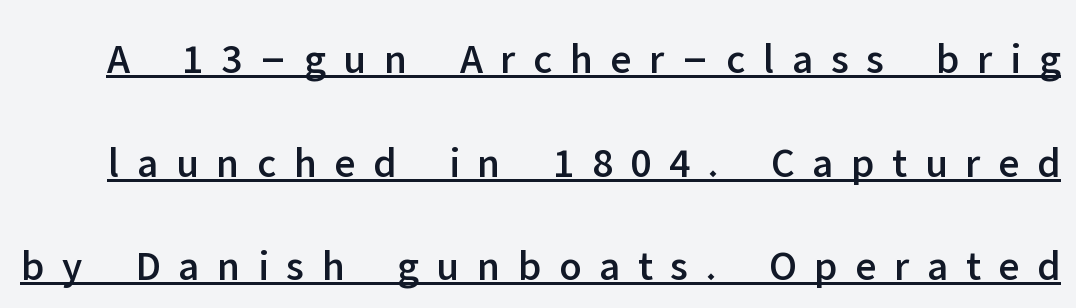
Q: Is the text italic (slanted)? A: No, it is upright.
Q: Is the typeface a serif or a sans-serif typeface? A: Sans-serif.
Q: Is the text underlined? A: Yes.
Q: Is the spacing between letters normal or unusually wide? A: Unusually wide.
Q: Is the spacing between lines tight, normal or loose? A: Loose.
Q: Width (condensed, normal, or wide)? A: Normal.
Q: Stroke contrast? A: Low.
Q: x-height? A: Medium.
Q: Monospaced? A: No.
